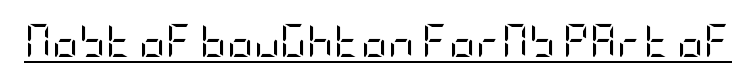
The image shows 33 px regular-weight, condensed sans-serif type, upright; set normal letter spacing, underlined; low stroke contrast and a large x-height.
